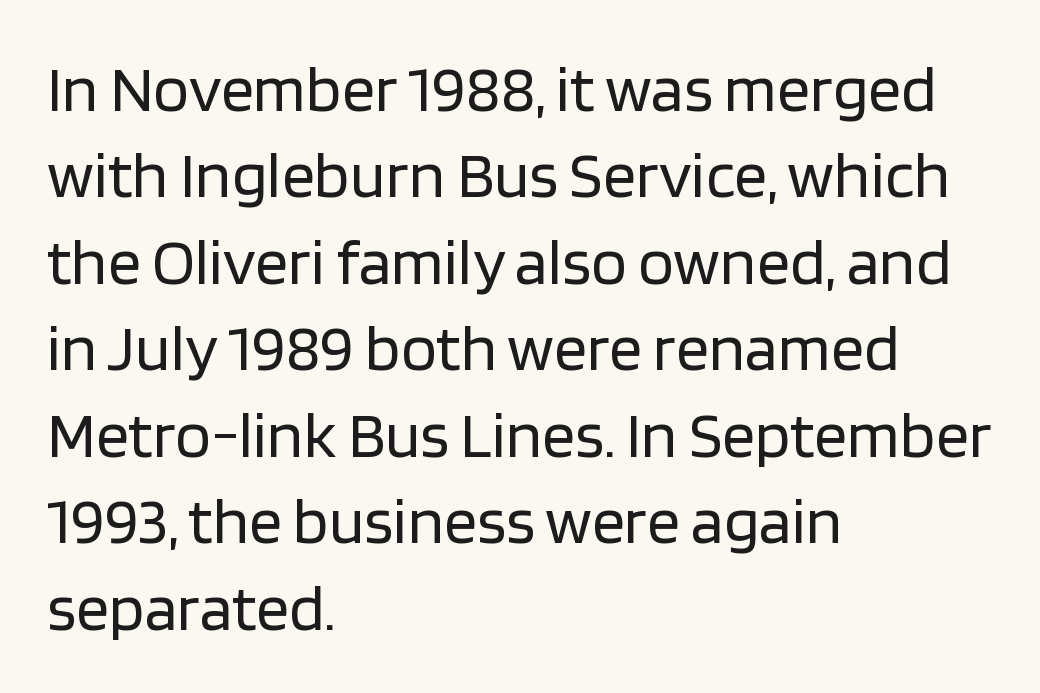
{"serif": "no", "italic": "no", "bold": "no", "weight": "regular", "width": "normal", "stroke_contrast": "low", "x_height": "large", "monospaced": "no", "underline": "no", "align": "left", "line_spacing": "normal", "line_spacing_ratio": 1.31, "letter_spacing": "normal", "letter_spacing_em": 0.0, "glyph_px": 66}
